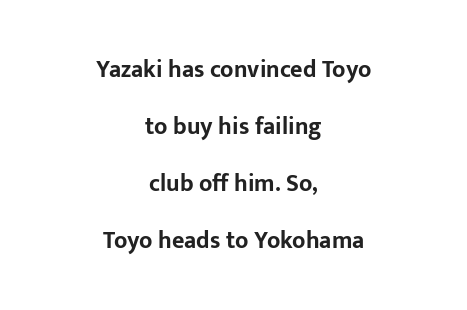
Q: Is the text bold? A: Yes.
Q: Is the text italic (slanted)? A: No, it is upright.
Q: Is the text underlined? A: No.
Q: How is the paragraph aligned? A: Centered.
Q: Is the spacing between letters normal or unusually wide? A: Normal.
Q: Is the spacing between lines tight, normal or loose? A: Loose.
